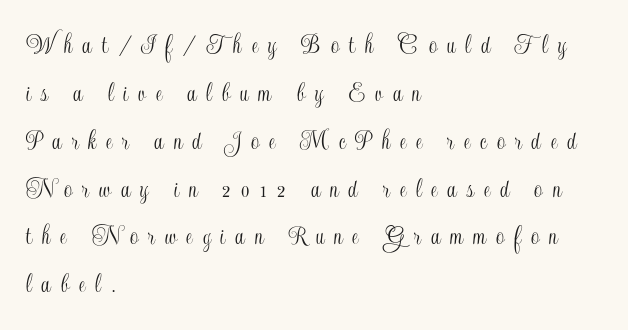
{"width": "condensed", "x_height": "small", "monospaced": "no", "underline": "no", "align": "left", "line_spacing": "normal", "line_spacing_ratio": 1.65, "letter_spacing": "wide", "letter_spacing_em": 0.34, "glyph_px": 29}
